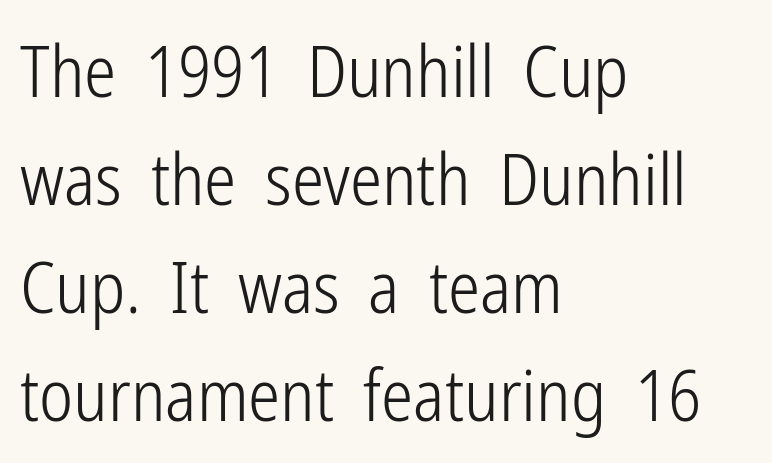
The zone under the glyphs is completely vacant. Words appear dense and cohesive because spacing is normal. Summary of vertical rhythm: regular, with standard interline spacing. The axis of the letterforms is exactly vertical. Stems and bowls with no extra thickness — not bold. This sample has the flowing, uneven cadence of proportional lettering.
